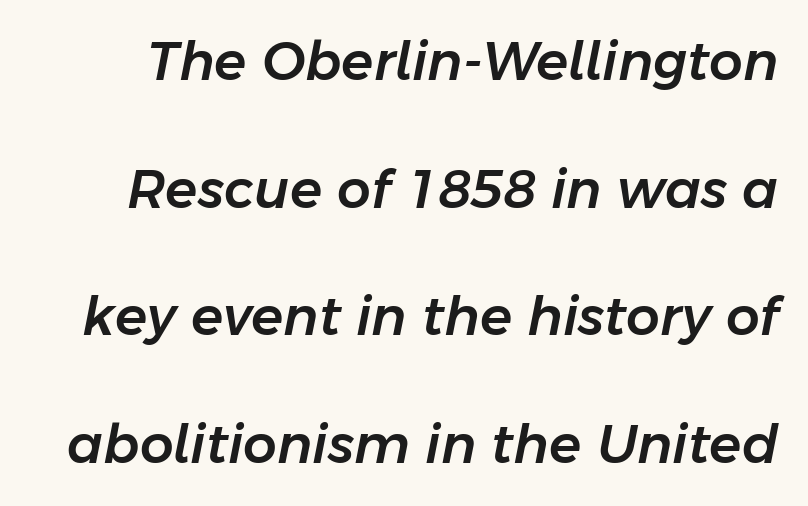
Q: Is the text italic (slanted)? A: Yes, it leans right by about 11 degrees.
Q: Is the text underlined? A: No.
Q: Is the spacing between letters normal or unusually wide? A: Normal.
Q: Is the spacing between lines tight, normal or loose? A: Loose.
Q: Width (condensed, normal, or wide)? A: Normal.
Q: Stroke contrast? A: Low.
Q: x-height? A: Medium.
Q: Monospaced? A: No.
